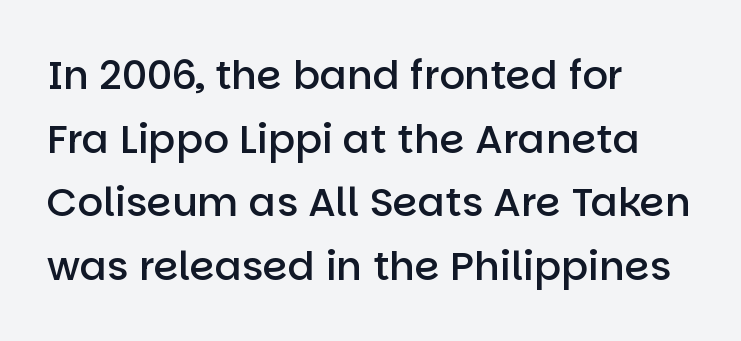
Q: Is the text bold? A: Semi-bold.
Q: Is the text italic (slanted)? A: No, it is upright.
Q: Is the typeface a serif or a sans-serif typeface? A: Sans-serif.
Q: Is the text underlined? A: No.
Q: How is the paragraph aligned? A: Left-aligned.
Q: Is the spacing between letters normal or unusually wide? A: Normal.
Q: Is the spacing between lines tight, normal or loose? A: Normal.
Q: Width (condensed, normal, or wide)? A: Normal.
Q: Stroke contrast? A: Low.
Q: x-height? A: Large.
Q: Monospaced? A: No.
